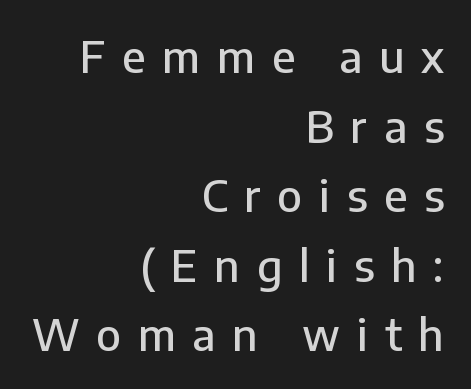
{"serif": "no", "italic": "no", "width": "normal", "stroke_contrast": "low", "x_height": "medium", "monospaced": "no", "underline": "no", "align": "right", "line_spacing": "normal", "line_spacing_ratio": 1.58, "letter_spacing": "wide", "letter_spacing_em": 0.38, "glyph_px": 44}
